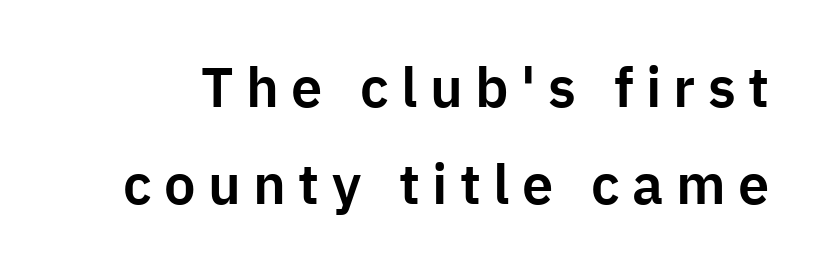
Q: Is the text italic (slanted)? A: No, it is upright.
Q: Is the typeface a serif or a sans-serif typeface? A: Sans-serif.
Q: Is the text underlined? A: No.
Q: Is the spacing between letters normal or unusually wide? A: Unusually wide.
Q: Width (condensed, normal, or wide)? A: Normal.
Q: Stroke contrast? A: Low.
Q: x-height? A: Medium.
Q: Monospaced? A: No.
